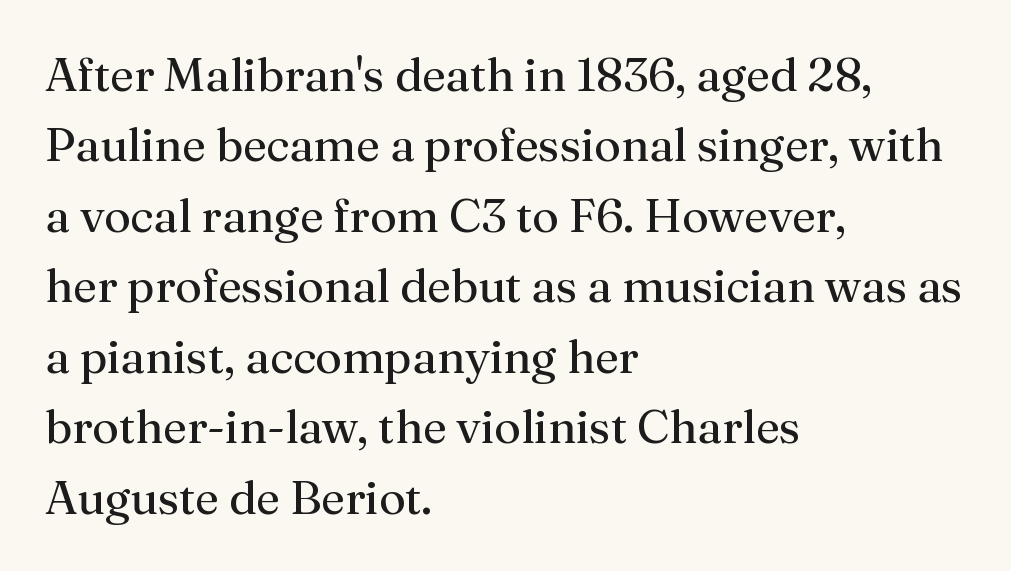
The image shows 47 px regular-weight serif type, upright; set left-aligned, normal line spacing (1.5x), normal letter spacing, not underlined; medium stroke contrast and a medium x-height.
